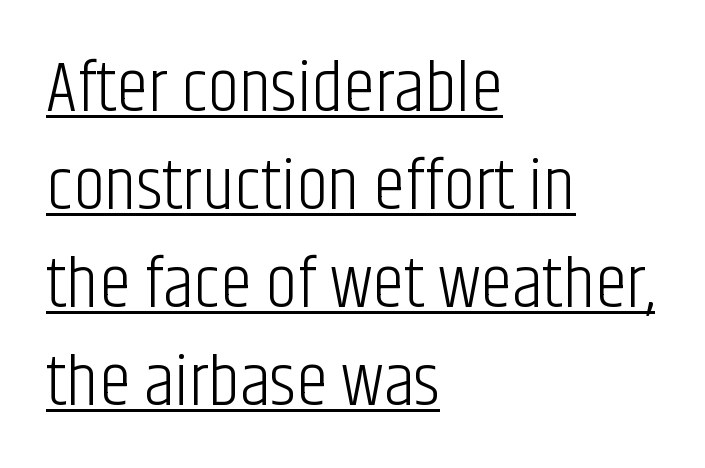
{"serif": "no", "italic": "no", "bold": "no", "weight": "light", "width": "condensed", "stroke_contrast": "low", "x_height": "large", "monospaced": "no", "underline": "yes", "align": "left", "line_spacing": "normal", "line_spacing_ratio": 1.36, "letter_spacing": "normal", "letter_spacing_em": 0.0, "glyph_px": 72}
